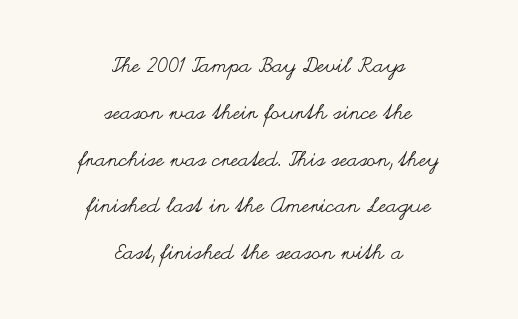
The typesetter chose a symmetrical, centered arrangement here. Unbolded letterforms with no extra heft. If you measured baseline to baseline, you'd find a long distance. Compared with typical body copy, the letter spacing here is the same.
